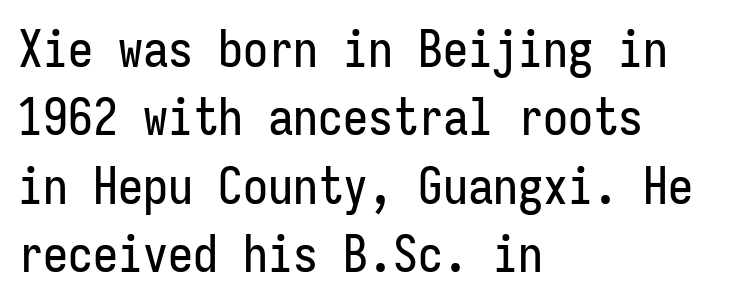
Q: Is the text italic (slanted)? A: No, it is upright.
Q: Is the typeface a serif or a sans-serif typeface? A: Sans-serif.
Q: Is the text underlined? A: No.
Q: How is the paragraph aligned? A: Left-aligned.
Q: Is the spacing between letters normal or unusually wide? A: Normal.
Q: Is the spacing between lines tight, normal or loose? A: Normal.
Q: Width (condensed, normal, or wide)? A: Condensed.
Q: Stroke contrast? A: Low.
Q: x-height? A: Medium.
Q: Monospaced? A: Yes.
